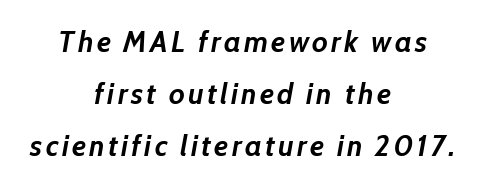
Q: Is the text bold? A: Yes.
Q: Is the text italic (slanted)? A: Yes, it leans right by about 10 degrees.
Q: Is the text underlined? A: No.
Q: How is the paragraph aligned? A: Centered.
Q: Width (condensed, normal, or wide)? A: Normal.
Q: Stroke contrast? A: Low.
Q: x-height? A: Medium.
Q: Monospaced? A: No.
